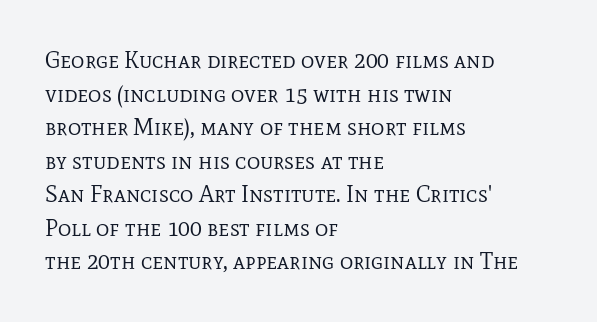
{"italic": "no", "bold": "no", "underline": "no", "align": "left", "line_spacing": "normal", "line_spacing_ratio": 1.46, "letter_spacing": "normal", "letter_spacing_em": 0.0, "glyph_px": 23}
